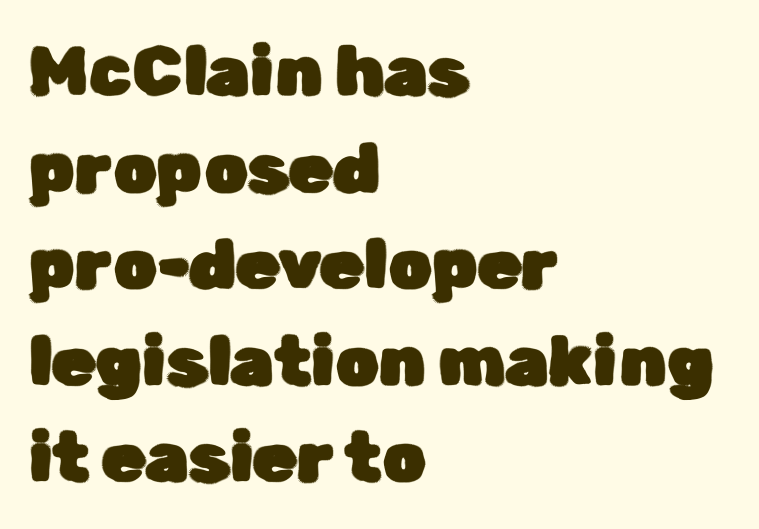
The image shows 70 px sans-serif type, upright; set left-aligned, normal line spacing (1.38x), normal letter spacing, not underlined; low stroke contrast and a medium x-height.
